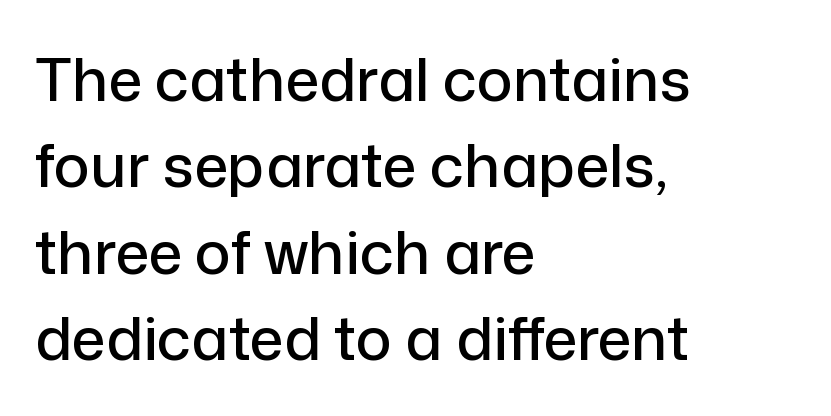
The image shows 60 px sans-serif type, upright; set left-aligned, normal line spacing (1.44x), normal letter spacing, not underlined; low stroke contrast and a medium x-height.
